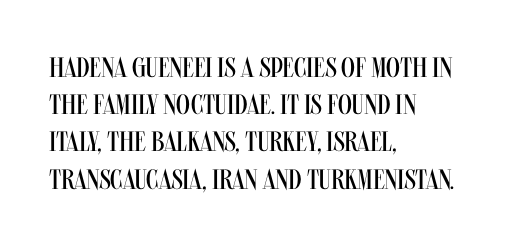
{"serif": "no", "italic": "no", "bold": "no", "weight": "regular", "width": "condensed", "stroke_contrast": "medium", "x_height": "large", "monospaced": "no", "underline": "no", "align": "left", "line_spacing": "normal", "line_spacing_ratio": 1.33, "letter_spacing": "normal", "letter_spacing_em": 0.0, "glyph_px": 28}
